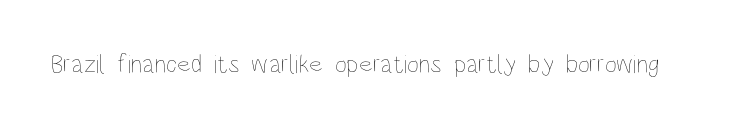
A roman cut, with each character standing at attention. Decoration check: the copy has no underline. The gaps between neighbouring characters are ordinary and unremarkable. Bold? No — there's no thickening of the strokes.
